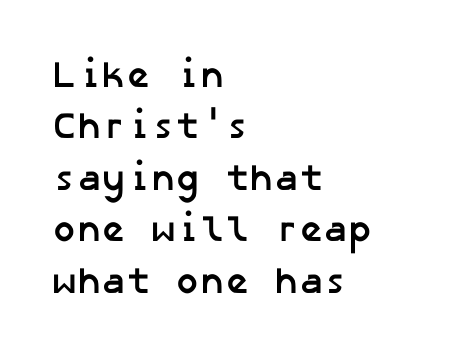
Q: Is the text bold? A: Yes.
Q: Is the typeface a serif or a sans-serif typeface? A: Sans-serif.
Q: Is the text underlined? A: No.
Q: How is the paragraph aligned? A: Left-aligned.
Q: Is the spacing between letters normal or unusually wide? A: Normal.
Q: Is the spacing between lines tight, normal or loose? A: Normal.
Q: Width (condensed, normal, or wide)? A: Normal.
Q: Stroke contrast? A: Low.
Q: x-height? A: Medium.
